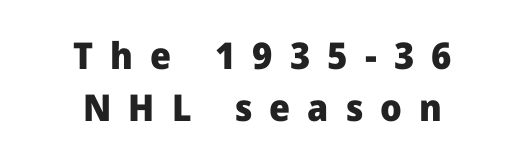
{"serif": "no", "italic": "no", "bold": "yes", "weight": "heavy", "width": "normal", "stroke_contrast": "low", "x_height": "medium", "monospaced": "no", "underline": "no", "align": "center", "line_spacing": "normal", "line_spacing_ratio": 1.41, "letter_spacing": "wide", "letter_spacing_em": 0.46, "glyph_px": 37}
